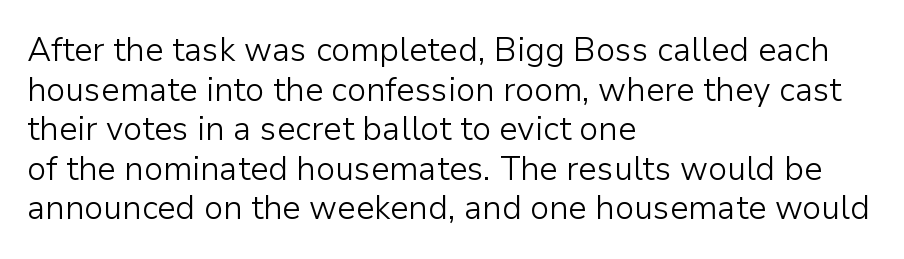
The type sits square on the baseline with zero lean. Short and long lines alike share a common starting point at left. Heaviness? Minimal to ordinary, like unemphasized prose. Regarding serifs, this sample does without them. Clear beneath every line of the passage.
